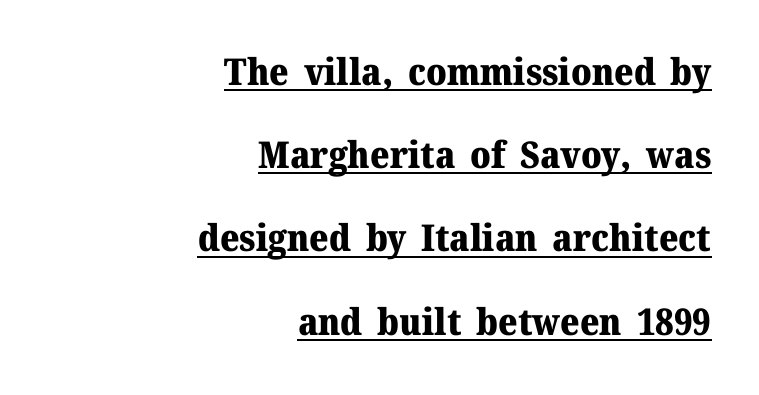
{"serif": "yes", "italic": "no", "bold": "yes", "weight": "heavy", "width": "normal", "stroke_contrast": "medium", "x_height": "medium", "monospaced": "no", "underline": "yes", "align": "right", "line_spacing": "loose", "line_spacing_ratio": 2.25, "letter_spacing": "normal", "letter_spacing_em": 0.0, "glyph_px": 37}
